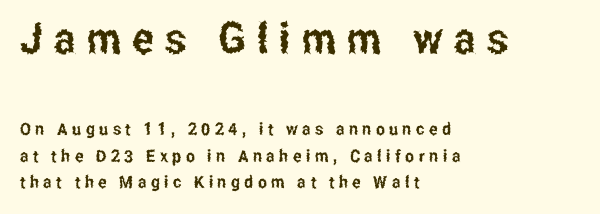
{"serif": "no", "italic": "no", "width": "condensed", "stroke_contrast": "low", "x_height": "medium", "monospaced": "no", "underline": "no", "align": "left", "line_spacing": "normal", "line_spacing_ratio": 1.57, "letter_spacing": "wide", "letter_spacing_em": 0.26, "larger_block": "first", "size_ratio": 2.53, "glyph_px": 43}
